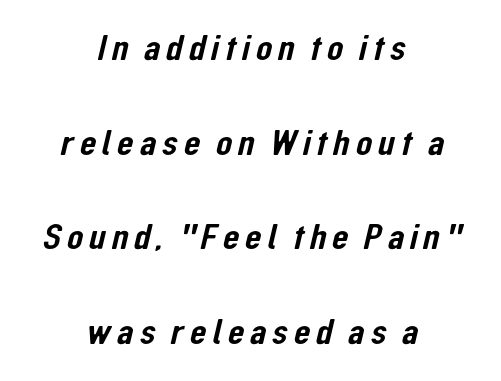
{"serif": "no", "width": "condensed", "stroke_contrast": "low", "x_height": "medium", "monospaced": "no", "underline": "no", "align": "center", "line_spacing": "loose", "line_spacing_ratio": 2.49, "glyph_px": 38}
